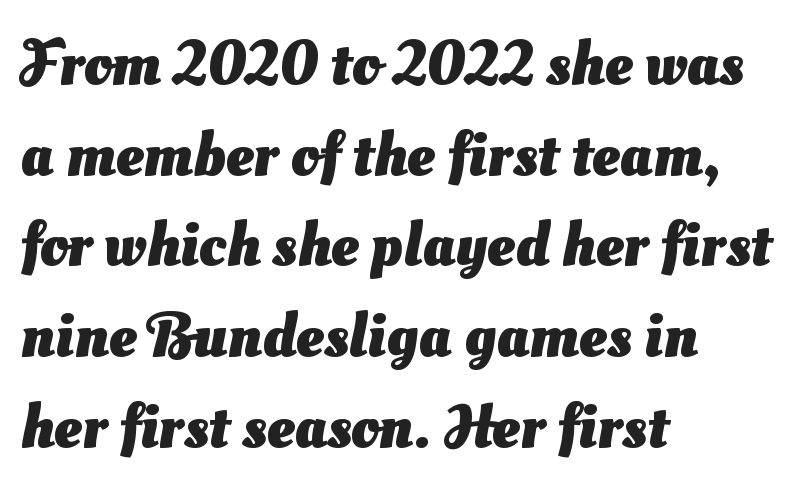
The image shows 63 px heavy sans-serif type; set left-aligned, normal line spacing (1.44x), normal letter spacing, not underlined; medium stroke contrast and a small x-height.
